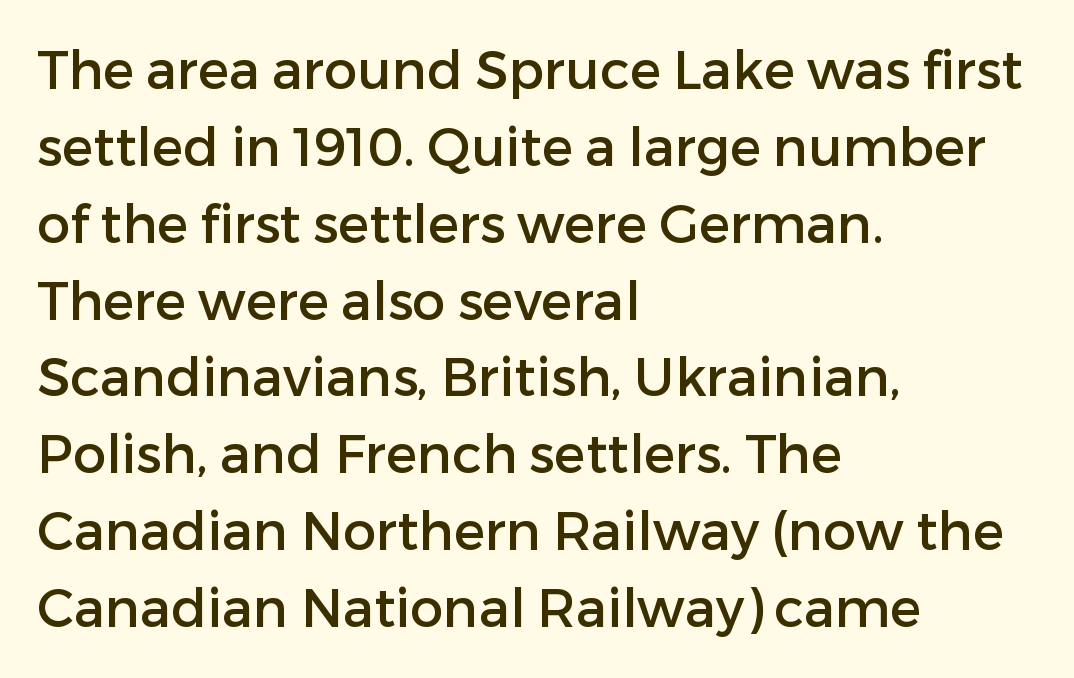
Q: Is the text italic (slanted)? A: No, it is upright.
Q: Is the typeface a serif or a sans-serif typeface? A: Sans-serif.
Q: Is the text underlined? A: No.
Q: How is the paragraph aligned? A: Left-aligned.
Q: Is the spacing between letters normal or unusually wide? A: Normal.
Q: Is the spacing between lines tight, normal or loose? A: Normal.
Q: Width (condensed, normal, or wide)? A: Normal.
Q: Stroke contrast? A: Low.
Q: x-height? A: Medium.
Q: Monospaced? A: No.
